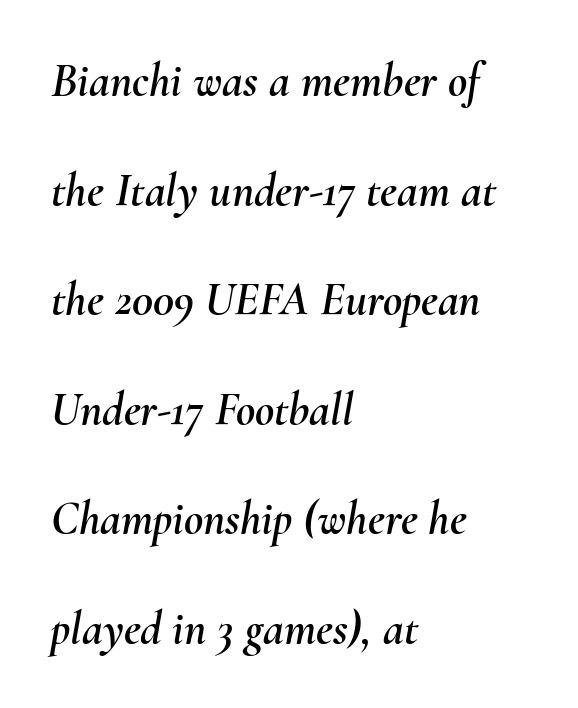
Q: Is the text italic (slanted)? A: Yes, it leans right by about 10 degrees.
Q: Is the text underlined? A: No.
Q: How is the paragraph aligned? A: Left-aligned.
Q: Is the spacing between letters normal or unusually wide? A: Normal.
Q: Is the spacing between lines tight, normal or loose? A: Loose.
Q: Width (condensed, normal, or wide)? A: Normal.
Q: Stroke contrast? A: Medium.
Q: x-height? A: Small.
Q: Monospaced? A: No.
